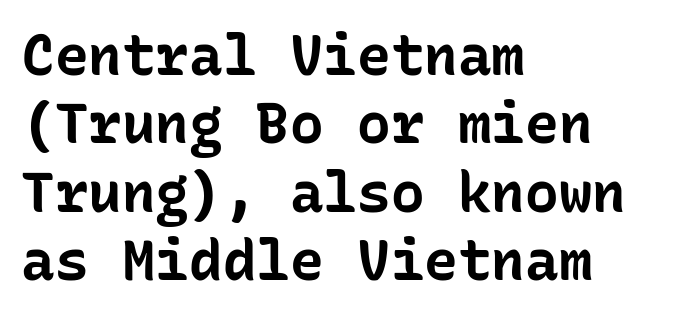
Line starts are locked; line ends wander. The font's upright variant was chosen for this text. Quick note: underline off. A typesetter would call this monospace, since all characters share one set width. The passage shown is typeset with a sans-serif family. These lines keep a tight, regular rhythm from letter to letter.
